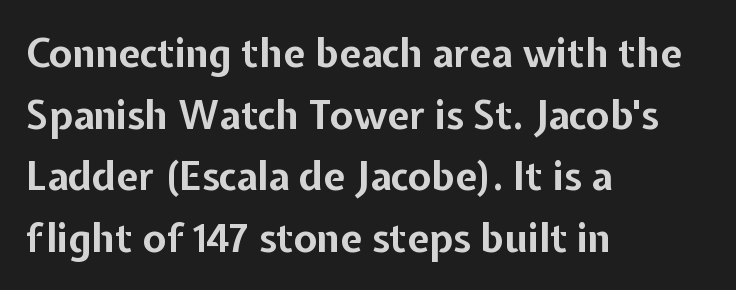
{"serif": "no", "italic": "no", "bold": "yes", "weight": "bold", "width": "normal", "stroke_contrast": "low", "x_height": "medium", "monospaced": "no", "underline": "no", "align": "left", "line_spacing": "normal", "line_spacing_ratio": 1.58, "letter_spacing": "normal", "letter_spacing_em": 0.0, "glyph_px": 39}
